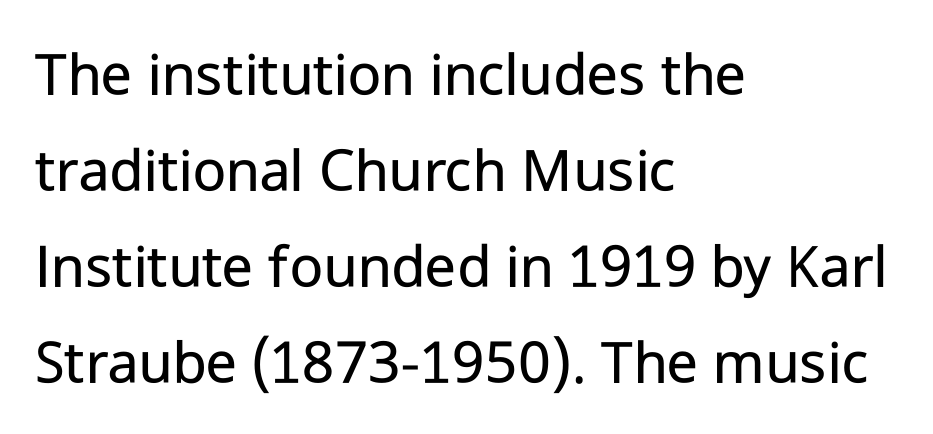
The image shows 64 px regular-weight sans-serif type, upright; set left-aligned, normal line spacing (1.5x), normal letter spacing, not underlined; low stroke contrast and a medium x-height.
